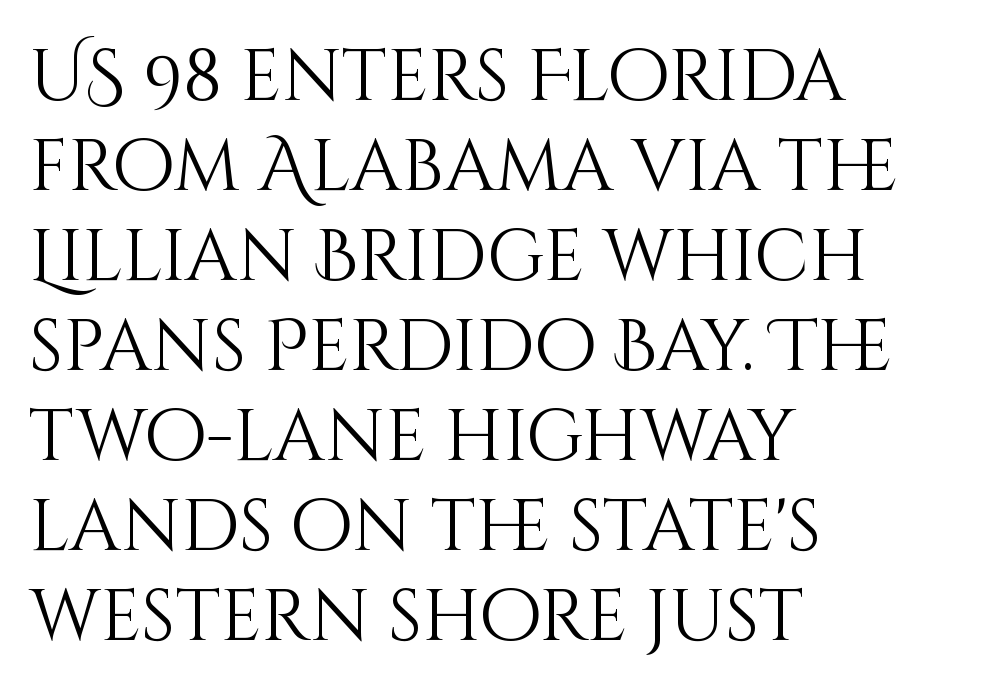
{"italic": "no", "bold": "no", "weight": "light", "width": "normal", "stroke_contrast": "medium", "x_height": "large", "monospaced": "no", "underline": "no", "align": "left", "line_spacing": "normal", "line_spacing_ratio": 1.25, "letter_spacing": "normal", "letter_spacing_em": 0.0, "glyph_px": 72}
